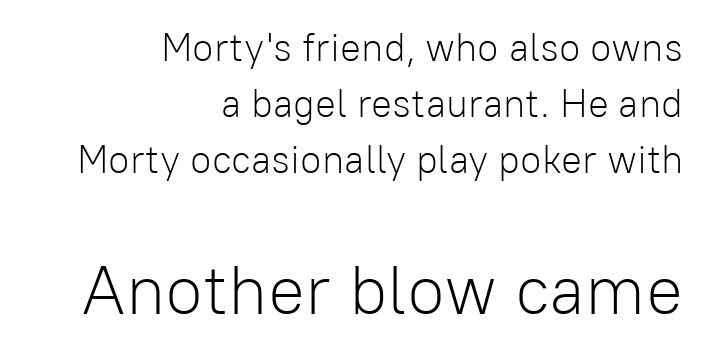
The image shows 69 px light sans-serif type, upright; set right-aligned, normal line spacing (1.43x), normal letter spacing, not underlined; the second (bottom) block is 1.77x larger; low stroke contrast and a medium x-height.
